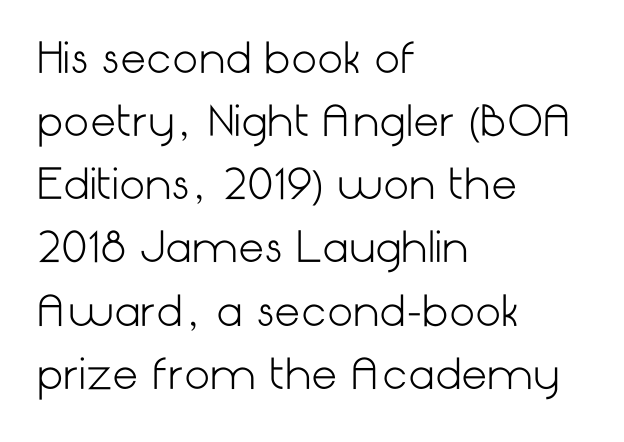
Q: Is the text bold? A: No.
Q: Is the text italic (slanted)? A: No, it is upright.
Q: Is the typeface a serif or a sans-serif typeface? A: Sans-serif.
Q: Is the text underlined? A: No.
Q: How is the paragraph aligned? A: Left-aligned.
Q: Is the spacing between letters normal or unusually wide? A: Normal.
Q: Is the spacing between lines tight, normal or loose? A: Normal.
Q: Width (condensed, normal, or wide)? A: Normal.
Q: Stroke contrast? A: Low.
Q: x-height? A: Medium.
